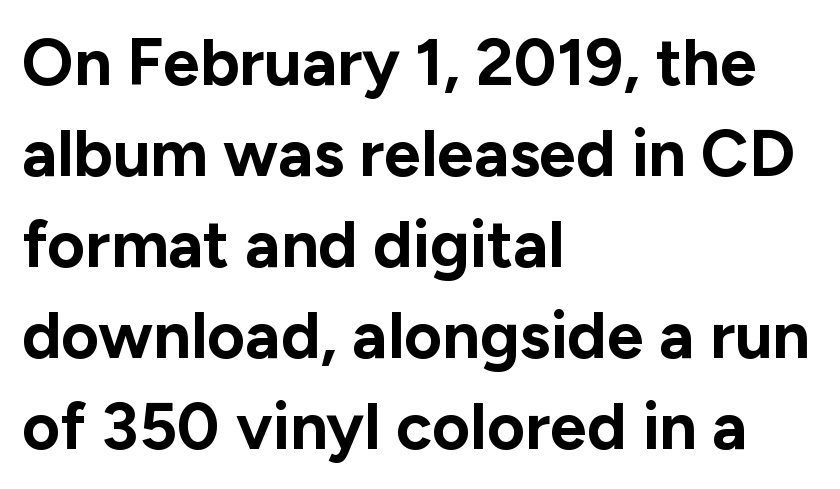
{"serif": "no", "italic": "no", "bold": "yes", "weight": "bold", "width": "normal", "stroke_contrast": "low", "x_height": "medium", "monospaced": "no", "underline": "no", "align": "left", "line_spacing": "normal", "line_spacing_ratio": 1.38, "letter_spacing": "normal", "letter_spacing_em": 0.0, "glyph_px": 66}
